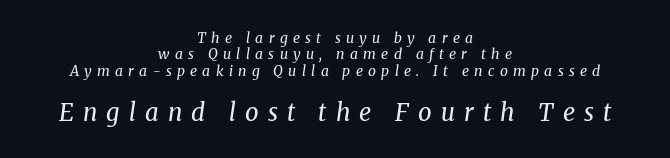
Q: Is the text bold? A: No.
Q: Is the text italic (slanted)? A: Yes, it leans right by about 8 degrees.
Q: Is the text underlined? A: No.
Q: How is the paragraph aligned? A: Centered.
Q: Is the spacing between letters normal or unusually wide? A: Unusually wide.
Q: Which block of text is set in a larger size, the first (top) or the second (bottom)? A: The second (bottom) one.
